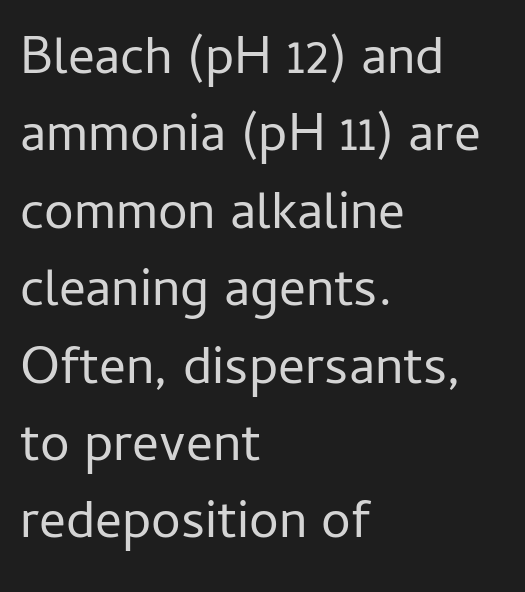
The baseline area is clear. The passage shown is typeset with a sans-serif family. The passage shown is not bold in any degree. These lines are rendered in a variable-pitch font. A classic flush-left, rag-right setting is used for this passage.
